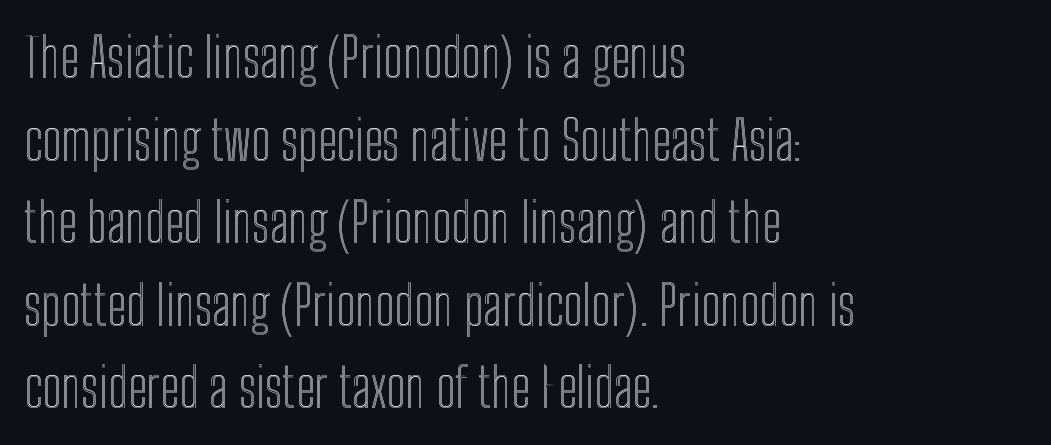
{"italic": "no", "width": "condensed", "x_height": "medium", "monospaced": "no", "underline": "no", "align": "left", "line_spacing": "normal", "line_spacing_ratio": 1.53, "letter_spacing": "normal", "letter_spacing_em": 0.0, "glyph_px": 54}
